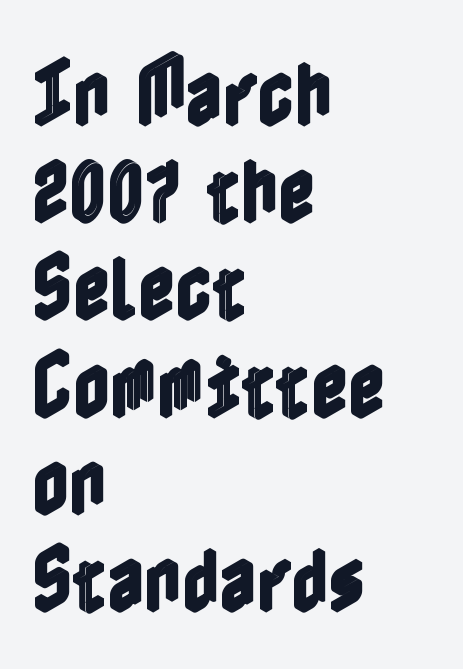
{"italic": "no", "width": "condensed", "x_height": "medium", "underline": "no", "align": "left", "line_spacing": "normal", "line_spacing_ratio": 1.35, "letter_spacing": "normal", "letter_spacing_em": 0.0, "glyph_px": 72}
